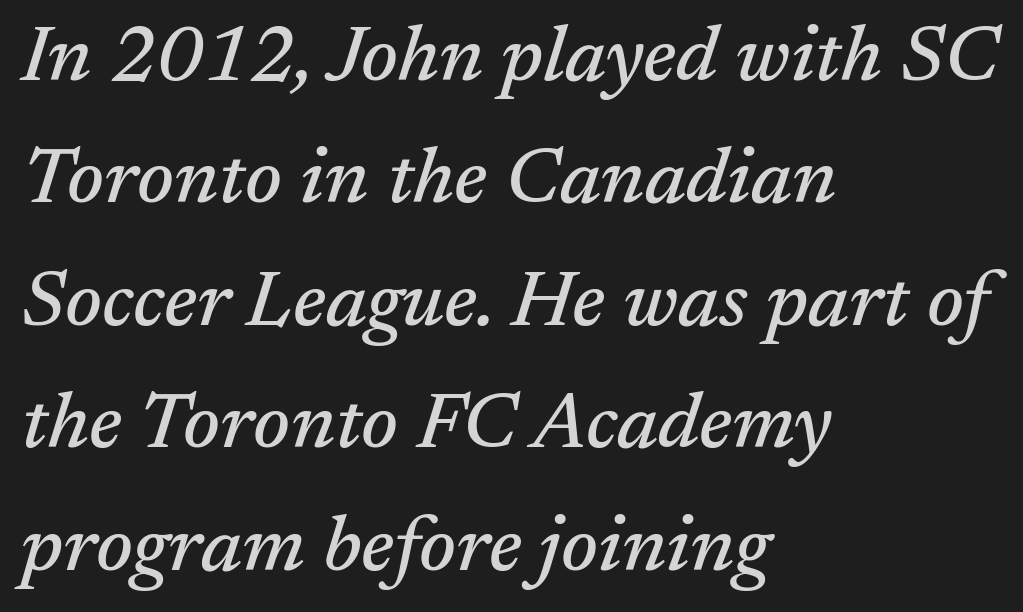
Q: Is the text italic (slanted)? A: Yes, it leans right by about 17 degrees.
Q: Is the typeface a serif or a sans-serif typeface? A: Serif.
Q: Is the text underlined? A: No.
Q: How is the paragraph aligned? A: Left-aligned.
Q: Is the spacing between letters normal or unusually wide? A: Normal.
Q: Is the spacing between lines tight, normal or loose? A: Normal.
Q: Width (condensed, normal, or wide)? A: Normal.
Q: Stroke contrast? A: Medium.
Q: x-height? A: Medium.
Q: Monospaced? A: No.
